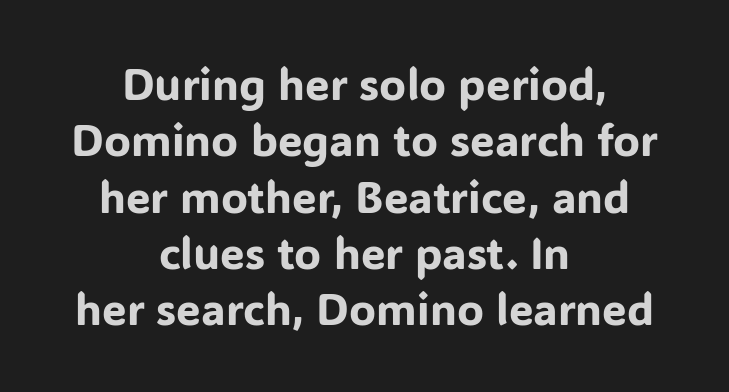
The gaps between neighbouring characters are ordinary and unremarkable. The typesetter chose a symmetrical, centered arrangement here. Nobody drew a line under any word here. You could not count columns in this text — the font is proportionally spaced. Upright lettering throughout.
